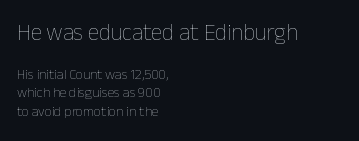
Type without underlining. This sample uses plain, unmodified letter spacing. Compared with a typical body face, this is equally light or lighter still. The designer left line spacing at the default. Character size in the leading block exceeds that of the trailing block. The setting favours the left margin, as ordinary paragraphs usually do.
